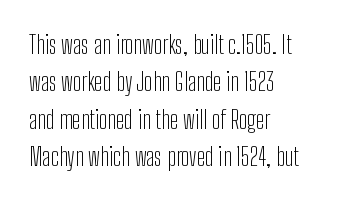
In CSS terms this would be text-align: left. Descenders are the only things crossing below the line. One glance says typical: line gaps are just what's usual. This is the regular roman posture of the typeface.
